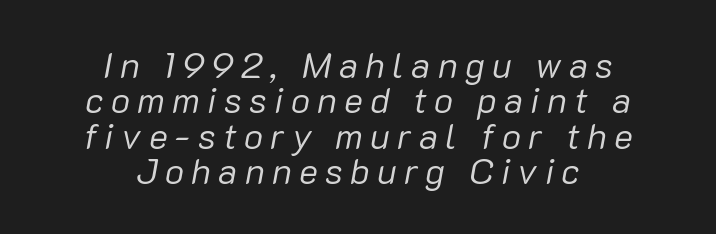
Q: Is the text bold? A: No.
Q: Is the text italic (slanted)? A: Yes, it leans right by about 10 degrees.
Q: Is the text underlined? A: No.
Q: How is the paragraph aligned? A: Centered.
Q: Is the spacing between letters normal or unusually wide? A: Unusually wide.
Q: Is the spacing between lines tight, normal or loose? A: Tight.
Q: Width (condensed, normal, or wide)? A: Normal.
Q: Stroke contrast? A: Low.
Q: x-height? A: Medium.
Q: Monospaced? A: No.
